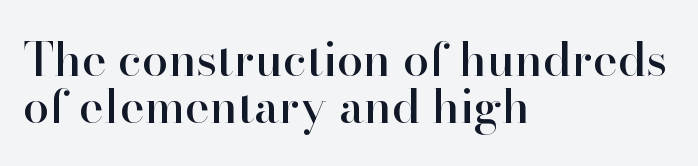
Q: Is the text italic (slanted)? A: No, it is upright.
Q: Is the typeface a serif or a sans-serif typeface? A: Serif.
Q: Is the text underlined? A: No.
Q: How is the paragraph aligned? A: Left-aligned.
Q: Is the spacing between letters normal or unusually wide? A: Normal.
Q: Is the spacing between lines tight, normal or loose? A: Tight.
Q: Width (condensed, normal, or wide)? A: Normal.
Q: Stroke contrast? A: High.
Q: x-height? A: Small.
Q: Monospaced? A: No.
